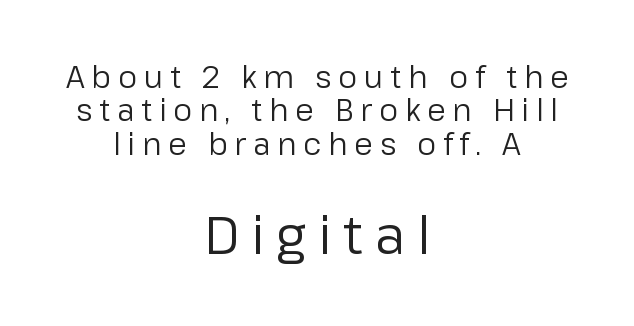
{"serif": "no", "italic": "no", "bold": "no", "weight": "regular", "width": "normal", "stroke_contrast": "low", "x_height": "medium", "monospaced": "no", "underline": "no", "align": "center", "line_spacing": "tight", "line_spacing_ratio": 1.11, "letter_spacing": "wide", "letter_spacing_em": 0.23, "larger_block": "second", "size_ratio": 1.77, "glyph_px": 53}
